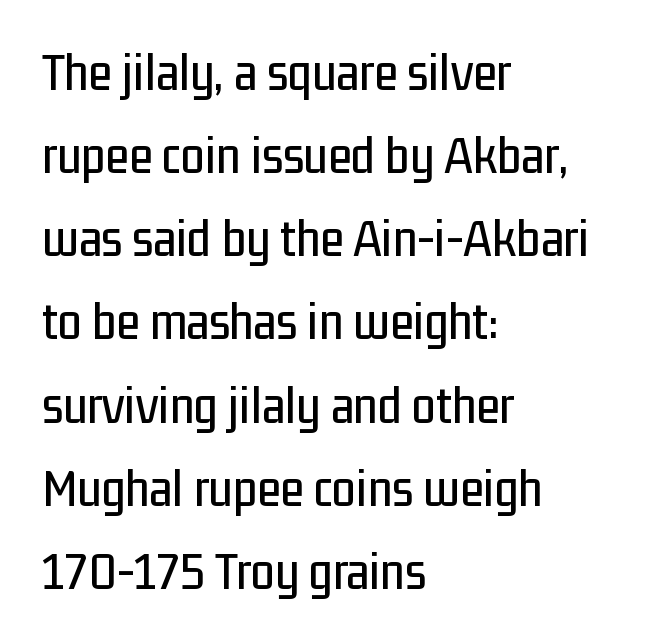
Check under the words: just untouched page. Spacing verdict: proportional, widths tailored to each character. The characters display no serif detailing; their extremities are plain. Successive baselines arrive at the customary interval. Rendered with straight, roman letterforms.
